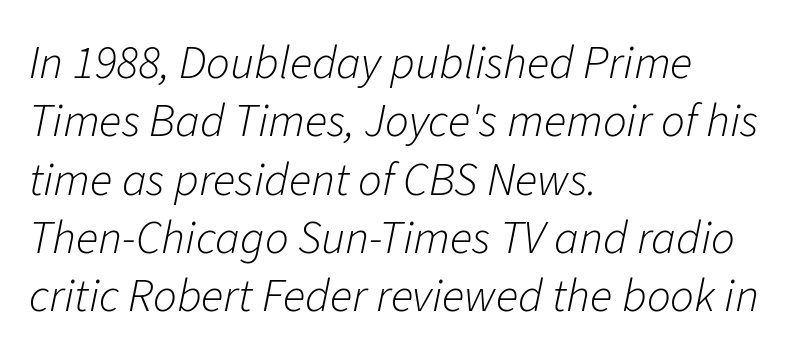
These lines are set flush left with a ragged right edge. Check under the words: just untouched page. Compared with a typical body face, this is equally light or lighter still. The typography opts for an oblique posture over an upright one. A typesetter would call this zero additional tracking.
